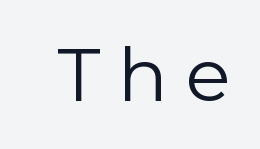
The image shows 74 px regular-weight sans-serif type, upright; set unusually wide letter spacing (+0.25 em), not underlined; low stroke contrast and a medium x-height.
